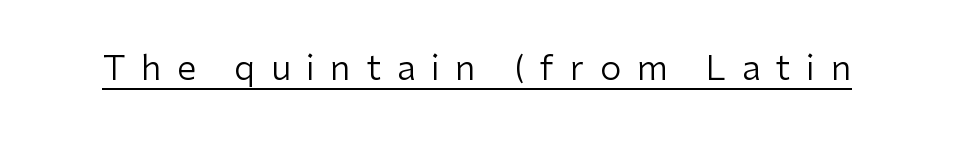
Q: Is the text bold? A: No.
Q: Is the text italic (slanted)? A: No, it is upright.
Q: Is the typeface a serif or a sans-serif typeface? A: Sans-serif.
Q: Is the text underlined? A: Yes.
Q: Is the spacing between letters normal or unusually wide? A: Unusually wide.
Q: Width (condensed, normal, or wide)? A: Normal.
Q: Stroke contrast? A: Low.
Q: x-height? A: Medium.
Q: Monospaced? A: No.
